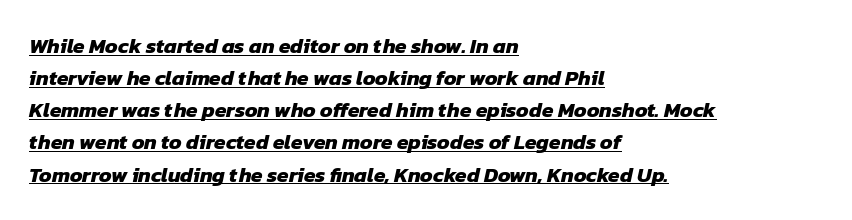
The image shows 21 px bold type; set left-aligned, normal line spacing (1.53x), normal letter spacing, underlined.
